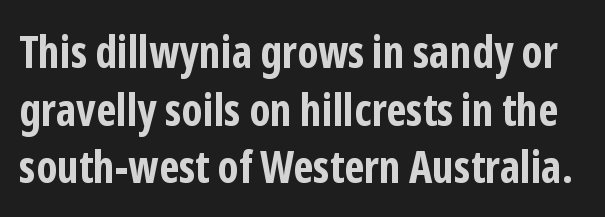
Q: Is the text bold? A: Yes.
Q: Is the text italic (slanted)? A: No, it is upright.
Q: Is the typeface a serif or a sans-serif typeface? A: Sans-serif.
Q: Is the text underlined? A: No.
Q: Is the spacing between letters normal or unusually wide? A: Normal.
Q: Is the spacing between lines tight, normal or loose? A: Normal.
Q: Width (condensed, normal, or wide)? A: Condensed.
Q: Stroke contrast? A: Low.
Q: x-height? A: Medium.
Q: Monospaced? A: No.
